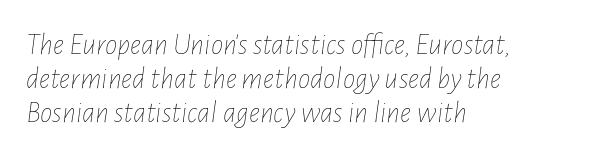
All the whitespace from short lines collects on the right. The strokes are not fattened; the text isn't bold. Tracking here is standard; glyphs follow each other at the usual distance. Check the space under the baseline: it is left empty.
